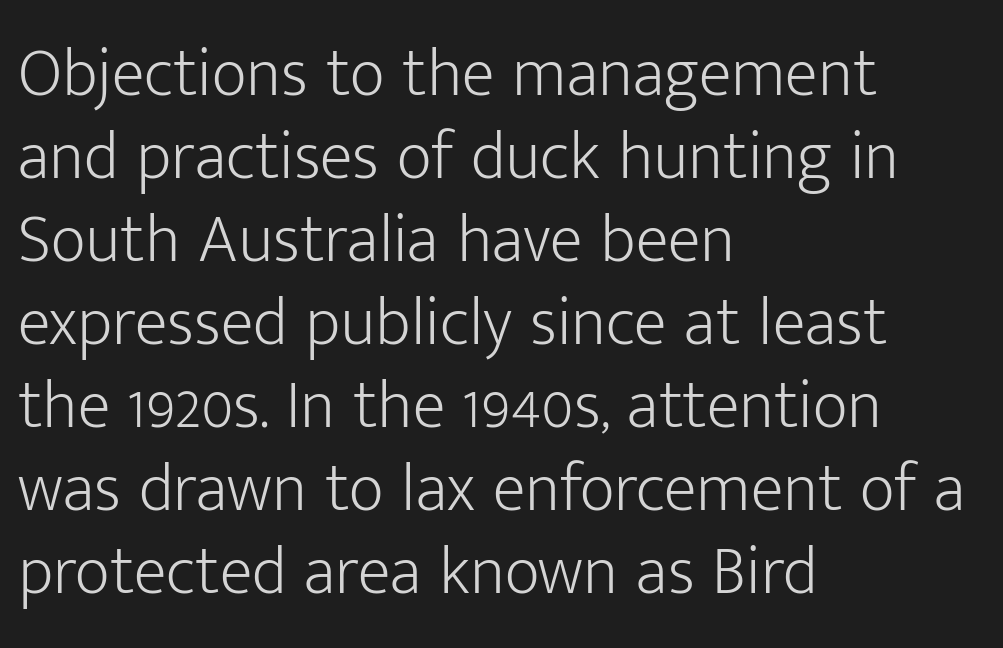
Q: Is the text bold? A: No.
Q: Is the text italic (slanted)? A: No, it is upright.
Q: Is the typeface a serif or a sans-serif typeface? A: Sans-serif.
Q: Is the text underlined? A: No.
Q: How is the paragraph aligned? A: Left-aligned.
Q: Is the spacing between letters normal or unusually wide? A: Normal.
Q: Width (condensed, normal, or wide)? A: Normal.
Q: Stroke contrast? A: Low.
Q: x-height? A: Medium.
Q: Monospaced? A: No.
